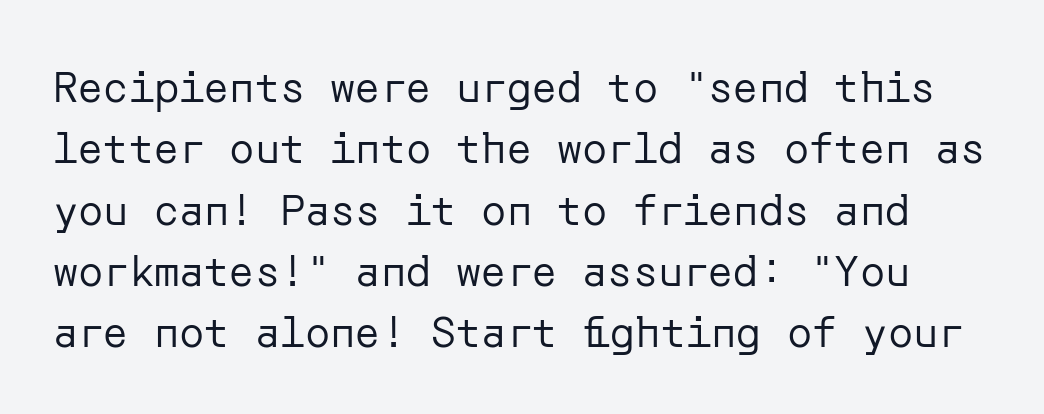
The image shows 42 px regular-weight sans-serif type, upright; set normal line spacing (1.46x), normal letter spacing, not underlined; low stroke contrast and a medium x-height.
